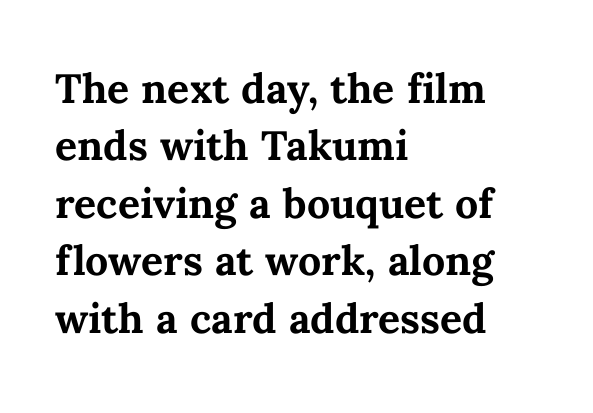
Q: Is the text bold? A: Yes.
Q: Is the text italic (slanted)? A: No, it is upright.
Q: Is the text underlined? A: No.
Q: How is the paragraph aligned? A: Left-aligned.
Q: Is the spacing between letters normal or unusually wide? A: Normal.
Q: Is the spacing between lines tight, normal or loose? A: Normal.
Q: Width (condensed, normal, or wide)? A: Normal.
Q: Stroke contrast? A: Medium.
Q: x-height? A: Medium.
Q: Monospaced? A: No.
